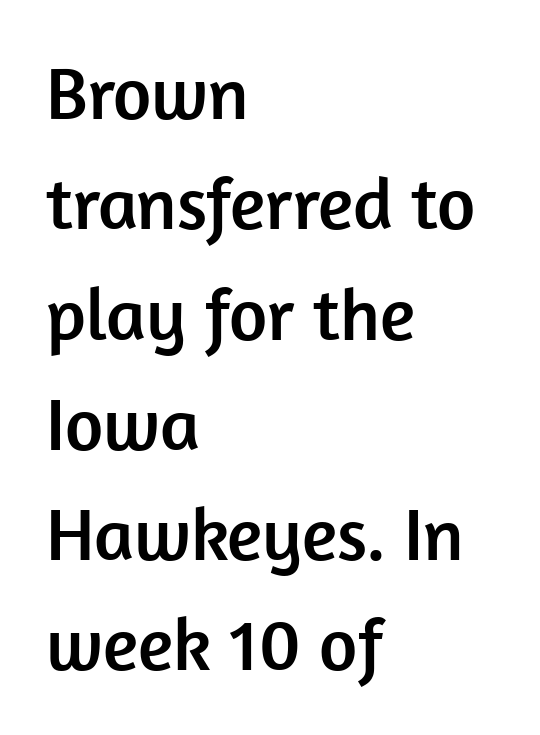
The image shows 74 px sans-serif type, upright; set left-aligned, normal line spacing (1.49x), normal letter spacing, not underlined; low stroke contrast and a medium x-height.
